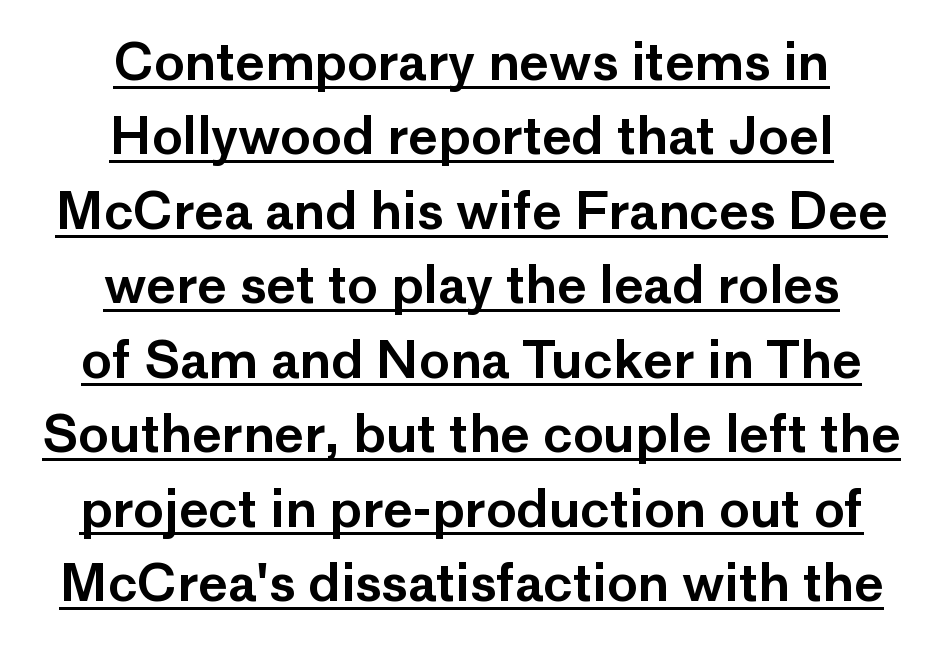
Leading: standard. The face used here is a sans, in the tradition of grotesques and geometrics. The typesetter has applied underlining to the passage shown. The rendering positions every line midway between the sides. Think of a printed novel: that variable character pitch is what you see here. Posture: straight, roman, zero tilt.
